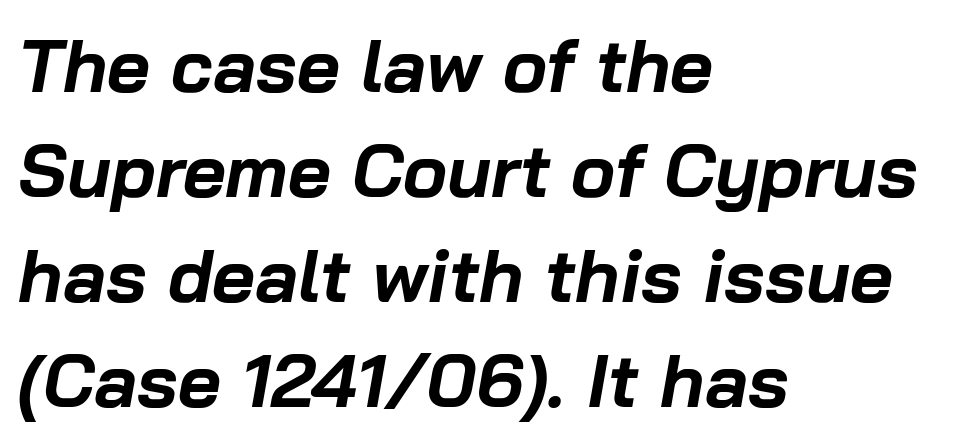
{"italic": "yes", "lean": "right", "slant_degrees": 10, "bold": "yes", "weight": "bold", "width": "normal", "stroke_contrast": "low", "x_height": "medium", "monospaced": "no", "underline": "no", "align": "left", "line_spacing": "normal", "line_spacing_ratio": 1.42, "letter_spacing": "normal", "letter_spacing_em": 0.0, "glyph_px": 74}
